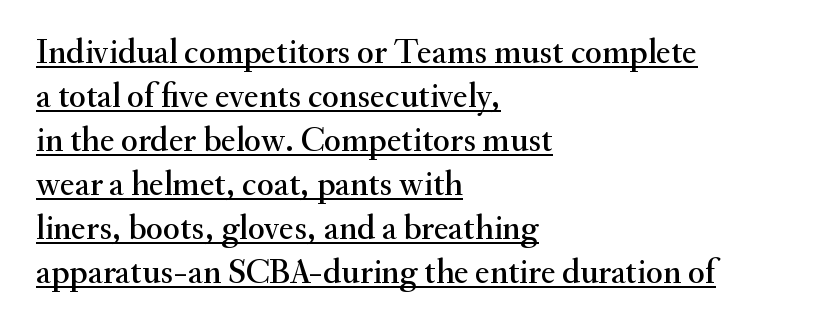
Is there much room between lines? A standard amount, neither cramped nor airy. Unlike a clean sans, this face finishes its strokes with serifs. Italic? Not at all — the glyphs are vertical. In terms of letterspacing, this is plain default setting.
